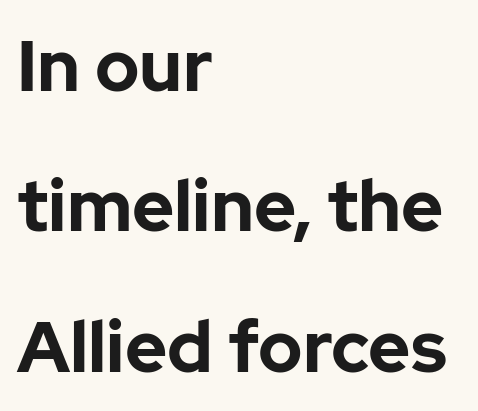
No italicization has been applied; the sample stays upright. What stands out about the letter spacing? Nothing — it is the standard amount. Quick note: underline off. Nope, no serifs anywhere on these letters. Line spacing here is loose. The strokes are fattened all the way to bold.
